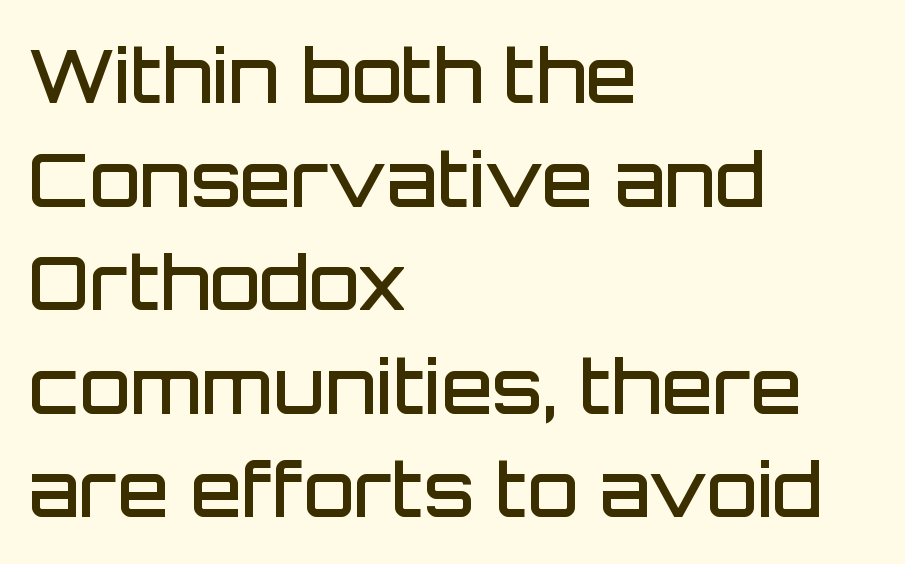
Q: Is the text bold? A: Semi-bold.
Q: Is the text italic (slanted)? A: No, it is upright.
Q: Is the typeface a serif or a sans-serif typeface? A: Sans-serif.
Q: Is the text underlined? A: No.
Q: How is the paragraph aligned? A: Left-aligned.
Q: Is the spacing between letters normal or unusually wide? A: Normal.
Q: Is the spacing between lines tight, normal or loose? A: Normal.
Q: Width (condensed, normal, or wide)? A: Normal.
Q: Stroke contrast? A: Low.
Q: x-height? A: Large.
Q: Monospaced? A: No.
